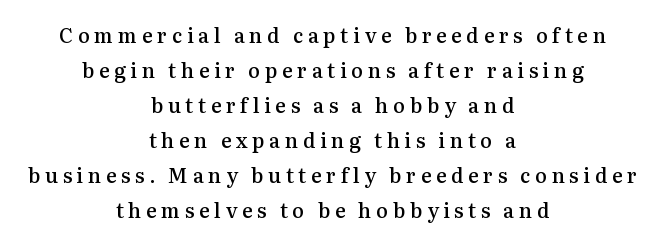
{"italic": "no", "bold": "semi", "underline": "no", "align": "center", "line_spacing_ratio": 1.75, "letter_spacing": "wide", "letter_spacing_em": 0.23, "glyph_px": 20}
